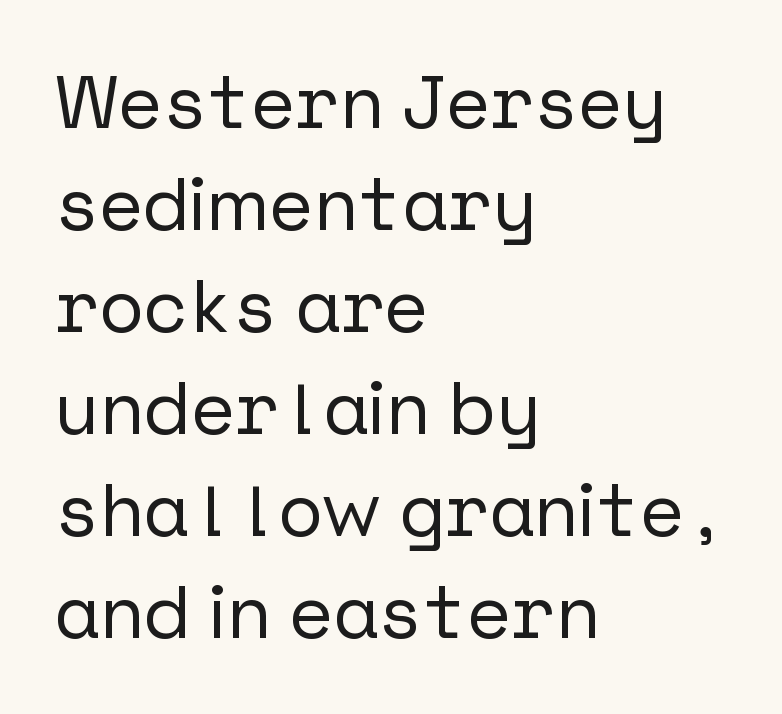
The image shows 75 px sans-serif type, upright; set left-aligned, normal line spacing (1.36x), normal letter spacing, not underlined; low stroke contrast and a medium x-height.
